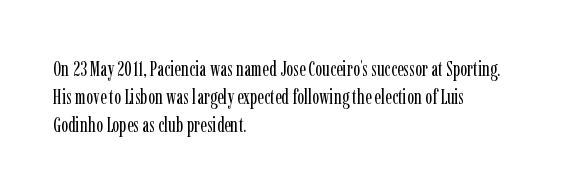
The image shows 21 px text type, upright; set left-aligned, normal line spacing (1.33x), normal letter spacing, not underlined.
